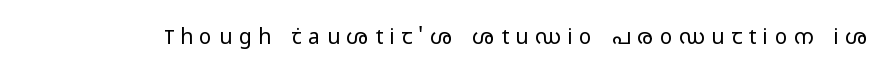
Q: Is the text bold? A: No.
Q: Is the text italic (slanted)? A: No, it is upright.
Q: Is the text underlined? A: No.
Q: Is the spacing between letters normal or unusually wide? A: Unusually wide.
